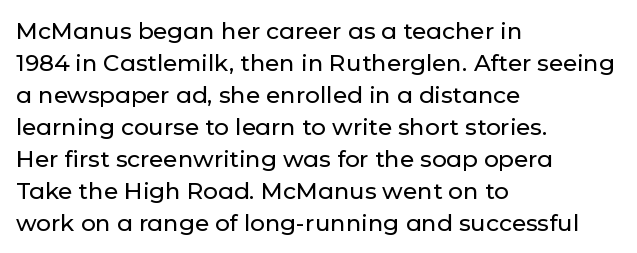
{"italic": "no", "underline": "no", "align": "left", "line_spacing": "normal", "line_spacing_ratio": 1.39, "letter_spacing": "normal", "letter_spacing_em": 0.0, "glyph_px": 23}
